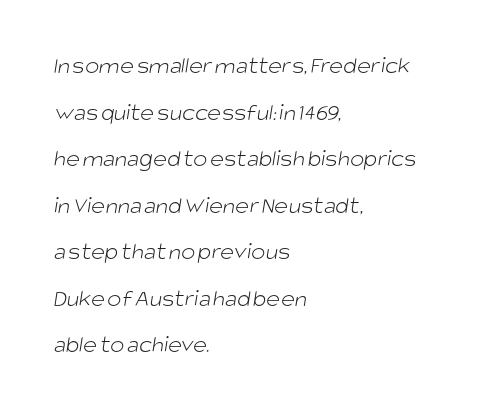
Q: Is the text bold? A: No.
Q: Is the text underlined? A: No.
Q: How is the paragraph aligned? A: Left-aligned.
Q: Is the spacing between letters normal or unusually wide? A: Normal.
Q: Is the spacing between lines tight, normal or loose? A: Loose.
